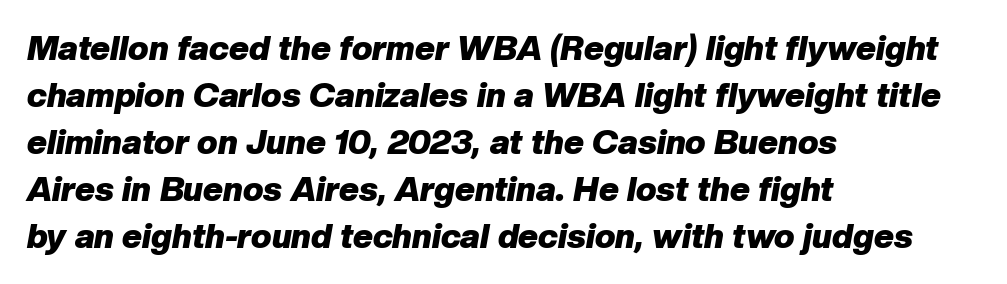
Q: Is the text bold? A: Yes.
Q: Is the text italic (slanted)? A: Yes, it leans right by about 10 degrees.
Q: Is the text underlined? A: No.
Q: How is the paragraph aligned? A: Left-aligned.
Q: Is the spacing between letters normal or unusually wide? A: Normal.
Q: Is the spacing between lines tight, normal or loose? A: Normal.
Q: Width (condensed, normal, or wide)? A: Normal.
Q: Stroke contrast? A: Low.
Q: x-height? A: Medium.
Q: Monospaced? A: No.
